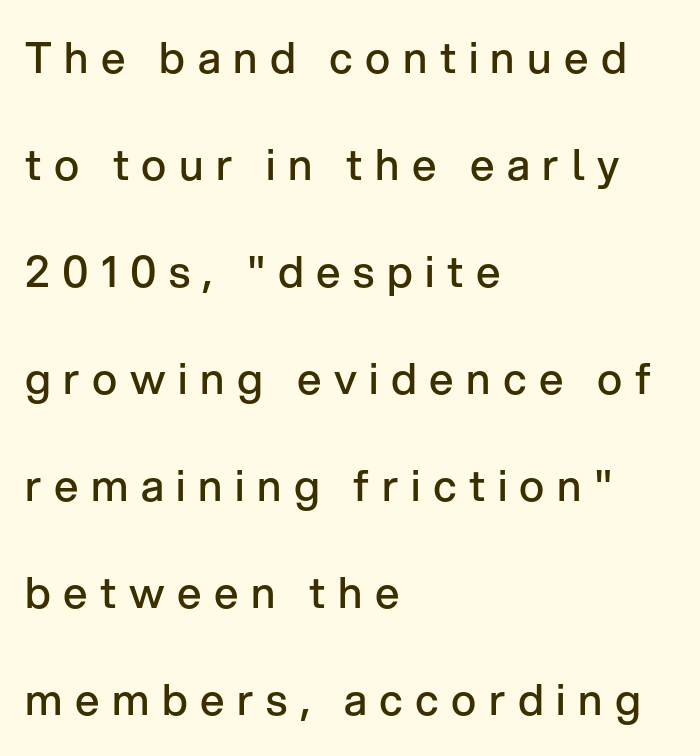
Q: Is the text bold? A: Semi-bold.
Q: Is the text italic (slanted)? A: No, it is upright.
Q: Is the typeface a serif or a sans-serif typeface? A: Sans-serif.
Q: Is the text underlined? A: No.
Q: How is the paragraph aligned? A: Left-aligned.
Q: Is the spacing between letters normal or unusually wide? A: Unusually wide.
Q: Is the spacing between lines tight, normal or loose? A: Loose.
Q: Width (condensed, normal, or wide)? A: Normal.
Q: Stroke contrast? A: Low.
Q: x-height? A: Medium.
Q: Monospaced? A: No.
